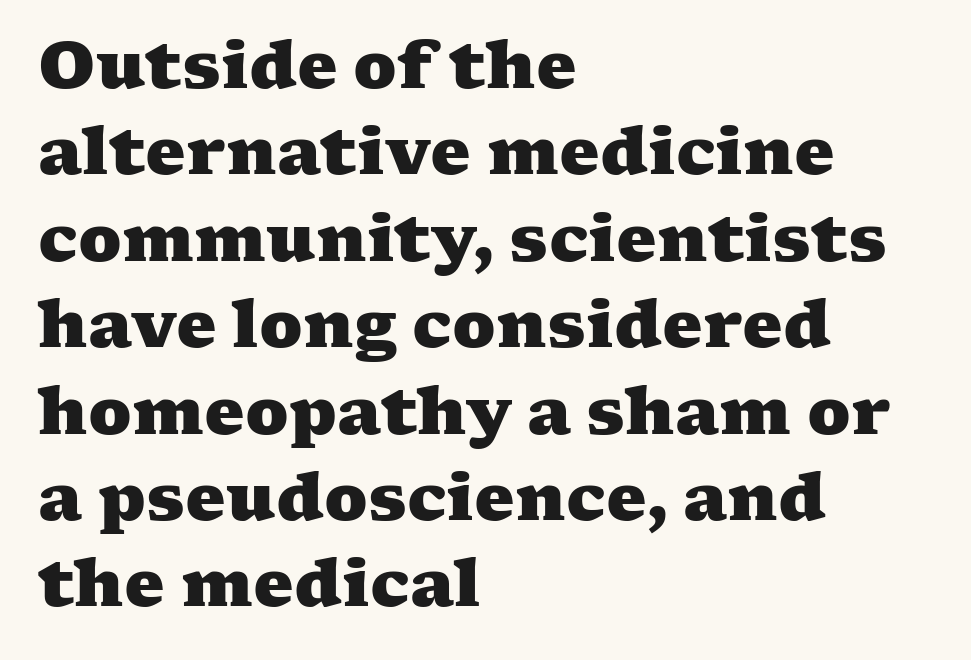
The image shows 64 px heavy, wide serif type; set left-aligned, normal line spacing (1.35x), normal letter spacing, not underlined; medium stroke contrast and a medium x-height.
